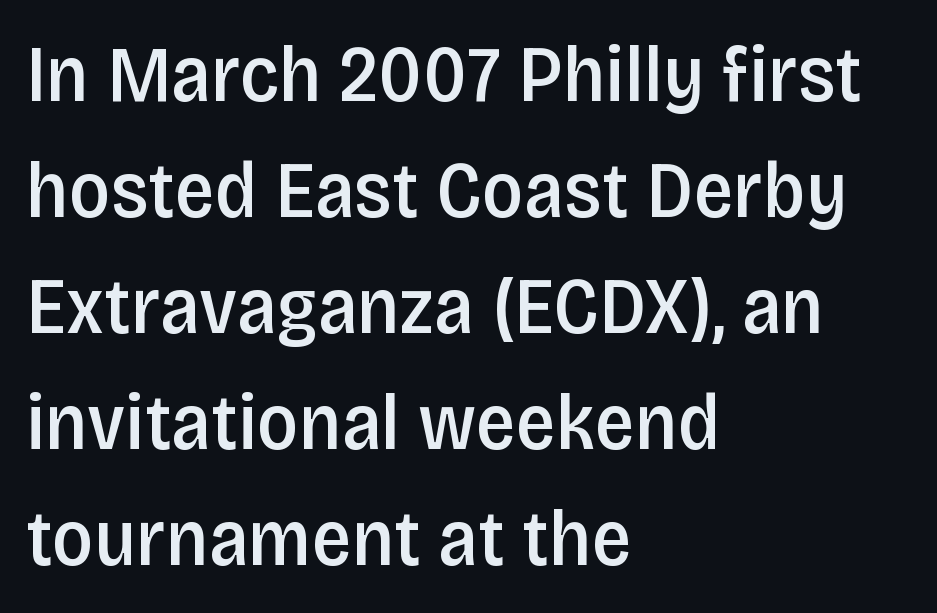
A typesetter would call this zero additional tracking. Unmarked baselines from the first word to the last. The letters advance in unequal steps, a hallmark of proportional type. You can tell it's not italic because the verticals are truly vertical. The block of text has a typical density, with ordinary space between rows. A typesetter would label this face a sans.
